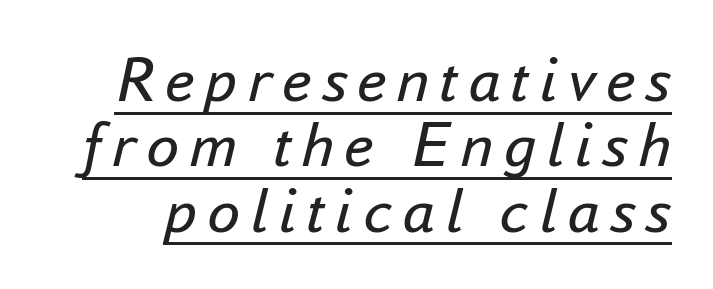
{"italic": "yes", "lean": "right", "slant_degrees": 16, "bold": "no", "weight": "regular", "width": "normal", "stroke_contrast": "low", "x_height": "small", "monospaced": "no", "underline": "yes", "line_spacing": "tight", "line_spacing_ratio": 0.99, "glyph_px": 66}
